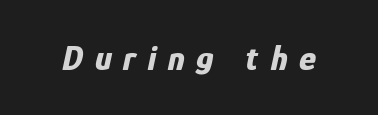
Q: Is the text bold? A: Yes.
Q: Is the text italic (slanted)? A: Yes, it leans right by about 12 degrees.
Q: Is the text underlined? A: No.
Q: Is the spacing between letters normal or unusually wide? A: Unusually wide.
Q: Width (condensed, normal, or wide)? A: Condensed.
Q: Stroke contrast? A: Low.
Q: x-height? A: Medium.
Q: Monospaced? A: No.
